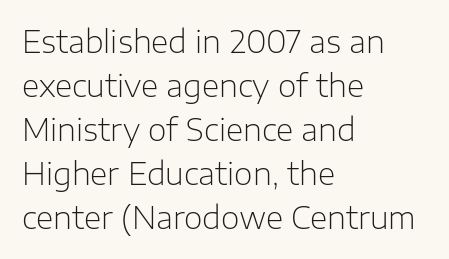
Q: Is the text bold? A: No.
Q: Is the text italic (slanted)? A: No, it is upright.
Q: Is the typeface a serif or a sans-serif typeface? A: Sans-serif.
Q: Is the text underlined? A: No.
Q: How is the paragraph aligned? A: Left-aligned.
Q: Is the spacing between letters normal or unusually wide? A: Normal.
Q: Is the spacing between lines tight, normal or loose? A: Normal.
Q: Width (condensed, normal, or wide)? A: Normal.
Q: Stroke contrast? A: Low.
Q: x-height? A: Medium.
Q: Monospaced? A: No.
